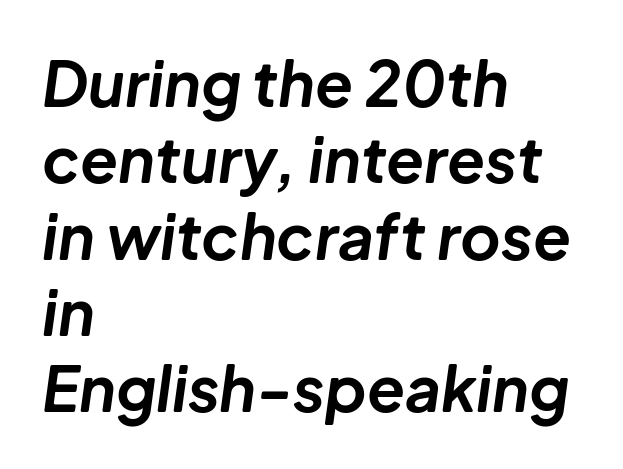
The image shows 62 px bold type, italic (leaning right); set left-aligned, line spacing 1.23x, normal letter spacing, not underlined; low stroke contrast and a medium x-height.
